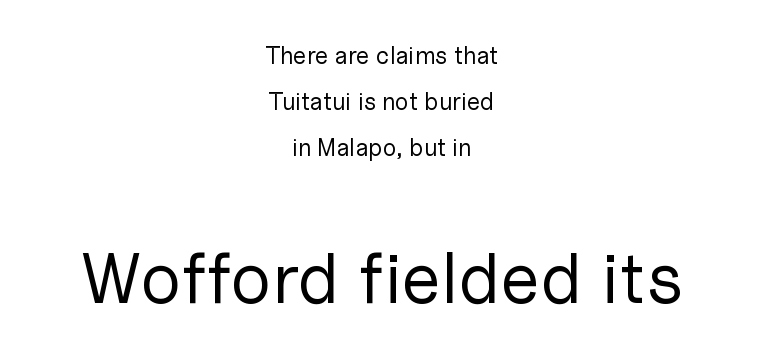
Summary of weight: not heavy and not bold. The line texture is even and compact thanks to regular tracking. How would I describe the line gaps? Wide and relaxed. The area under the type is left untouched. The rendering positions every line midway between the sides.
